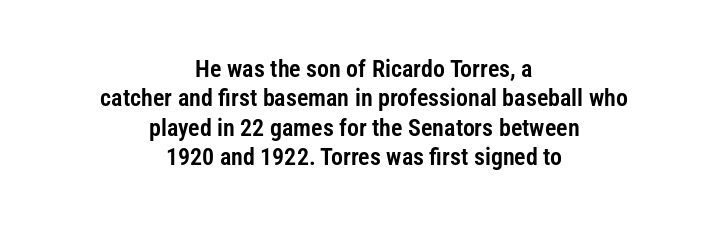
{"italic": "no", "underline": "no", "align": "center", "line_spacing_ratio": 1.22, "letter_spacing": "normal", "letter_spacing_em": 0.0, "glyph_px": 24}
